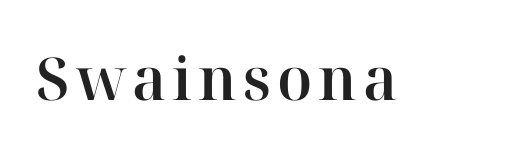
The glyphs are unaccompanied by any horizontal stroke below them. When letters stand straight like this, we call the style roman or upright. Do the characters align in a grid? No, the font is proportional. Regarding serifs, this sample has them.
